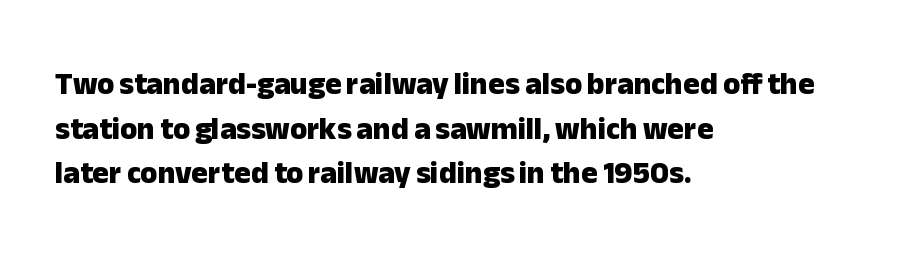
{"serif": "no", "italic": "no", "bold": "yes", "weight": "heavy", "width": "normal", "stroke_contrast": "low", "x_height": "medium", "monospaced": "no", "underline": "no", "align": "left", "line_spacing": "normal", "line_spacing_ratio": 1.44, "letter_spacing": "normal", "letter_spacing_em": 0.0, "glyph_px": 31}
